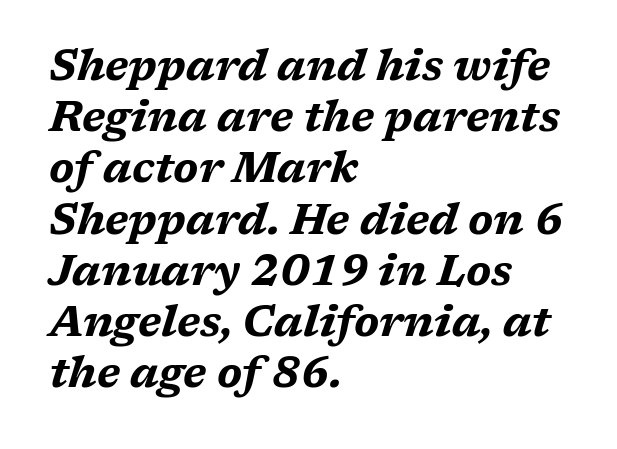
The image shows 42 px bold, wide type, italic (leaning right); set left-aligned, line spacing 1.22x, normal letter spacing, not underlined; medium stroke contrast and a medium x-height.
